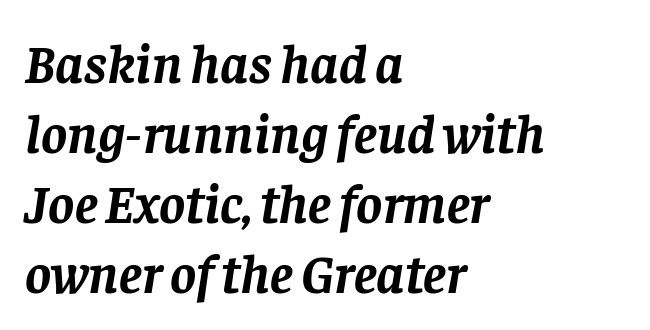
{"serif": "yes", "italic": "yes", "lean": "right", "slant_degrees": 8, "bold": "yes", "weight": "semibold", "width": "normal", "stroke_contrast": "low", "x_height": "large", "monospaced": "no", "underline": "no", "align": "left", "line_spacing": "normal", "line_spacing_ratio": 1.27, "letter_spacing": "normal", "letter_spacing_em": 0.0, "glyph_px": 55}
